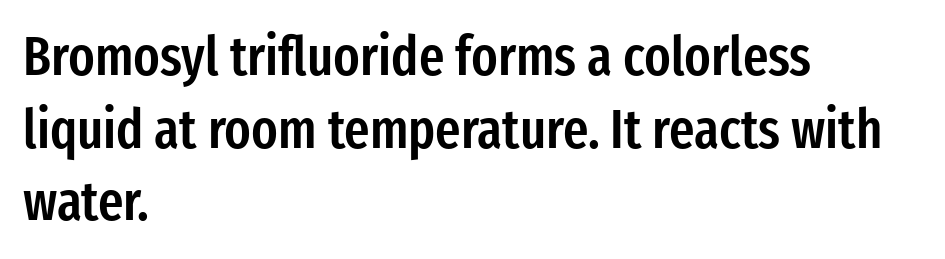
Regarding serifs, this sample does without them. In terms of leading, this rendering sits right in the middle. The font is running at a semibold setting, under full bold. Rule under the text: the space is simply empty. What stands out about the letter spacing? Nothing — it is the standard amount.
